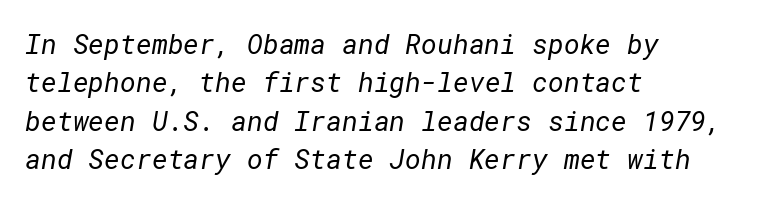
{"bold": "no", "underline": "no", "align": "left", "line_spacing": "normal", "line_spacing_ratio": 1.42, "letter_spacing": "normal", "letter_spacing_em": 0.0, "glyph_px": 27}
